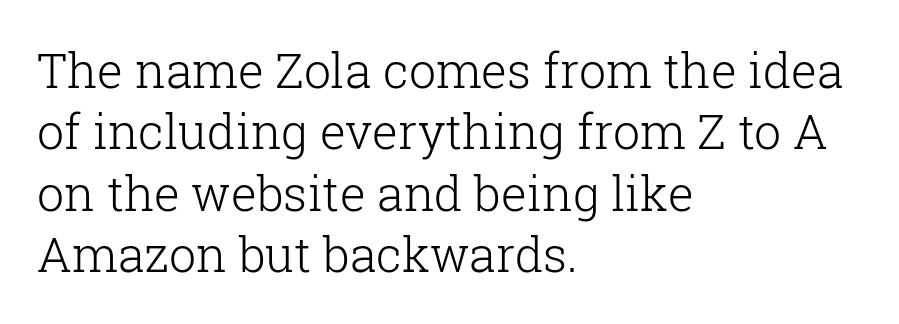
The letterforms sit at book weight or below. Visually the block forms a straight wall on the left and a jagged coastline on the right. Students, observe: this is what conventionally led text looks like. Here the designer chose a conventional face with non-uniform glyph widths. Glyph-to-glyph distance matches everyday printed text. The lettering stays uniformly vertical, giving the passage a roman look.
